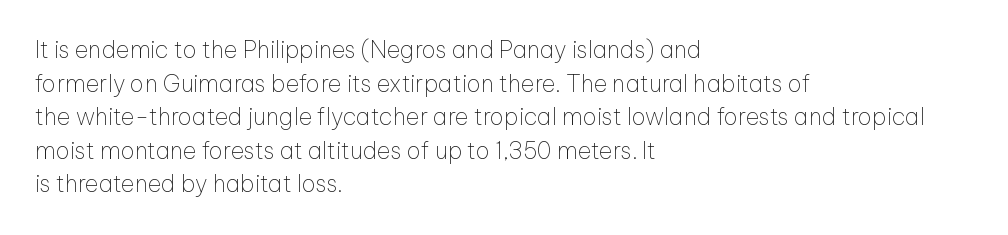
{"italic": "no", "bold": "no", "underline": "no", "align": "left", "line_spacing": "normal", "line_spacing_ratio": 1.46, "letter_spacing": "normal", "letter_spacing_em": 0.0, "glyph_px": 23}
